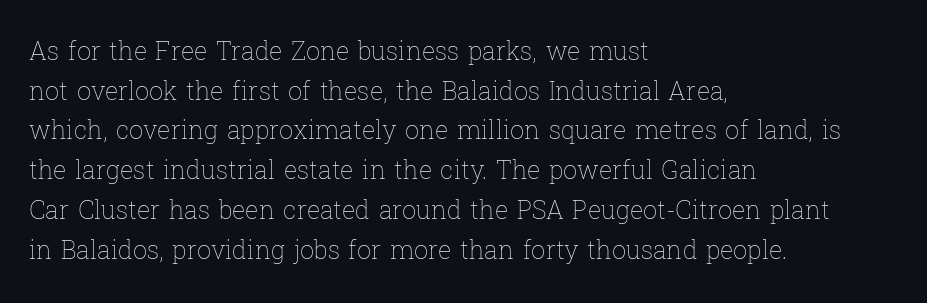
Q: Is the text bold? A: No.
Q: Is the text italic (slanted)? A: No, it is upright.
Q: Is the text underlined? A: No.
Q: How is the paragraph aligned? A: Left-aligned.
Q: Is the spacing between letters normal or unusually wide? A: Normal.
Q: Is the spacing between lines tight, normal or loose? A: Normal.
